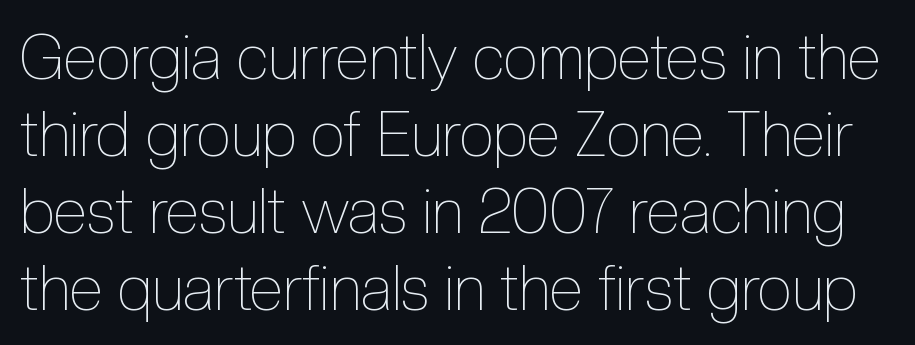
{"italic": "no", "bold": "no", "weight": "thin", "width": "condensed", "x_height": "medium", "monospaced": "no", "underline": "no", "line_spacing_ratio": 1.24, "letter_spacing": "normal", "letter_spacing_em": 0.0, "glyph_px": 62}
